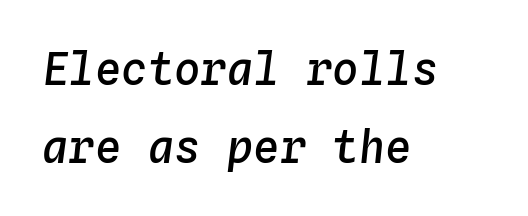
The image shows 44 px semibold type, italic (leaning right), monospaced; set left-aligned, line spacing 1.77x, normal letter spacing, not underlined; low stroke contrast and a medium x-height.
